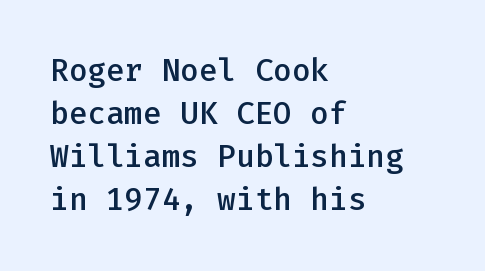
{"serif": "no", "italic": "no", "bold": "semi", "weight": "semibold", "width": "normal", "stroke_contrast": "low", "x_height": "medium", "monospaced": "yes", "underline": "no", "align": "left", "line_spacing": "normal", "line_spacing_ratio": 1.39, "letter_spacing": "normal", "letter_spacing_em": 0.0, "glyph_px": 31}
